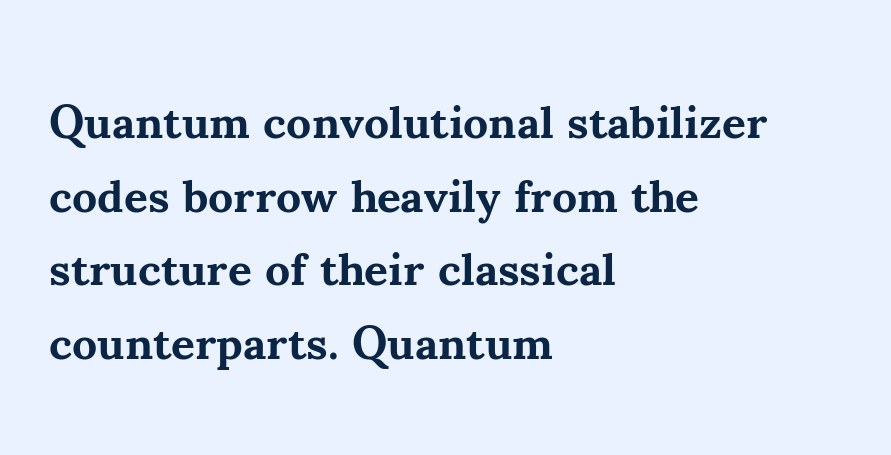
Q: Is the text bold? A: Yes.
Q: Is the text italic (slanted)? A: No, it is upright.
Q: Is the typeface a serif or a sans-serif typeface? A: Serif.
Q: Is the text underlined? A: No.
Q: How is the paragraph aligned? A: Left-aligned.
Q: Is the spacing between letters normal or unusually wide? A: Normal.
Q: Is the spacing between lines tight, normal or loose? A: Normal.
Q: Width (condensed, normal, or wide)? A: Normal.
Q: Stroke contrast? A: Medium.
Q: x-height? A: Small.
Q: Monospaced? A: No.
